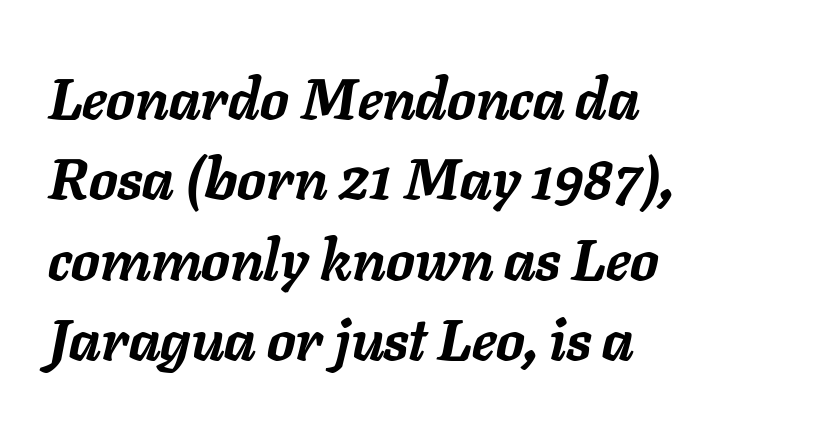
{"italic": "yes", "lean": "right", "slant_degrees": 11, "bold": "yes", "weight": "semibold", "width": "normal", "stroke_contrast": "low", "x_height": "medium", "monospaced": "no", "underline": "no", "align": "left", "line_spacing": "normal", "line_spacing_ratio": 1.41, "letter_spacing": "normal", "letter_spacing_em": 0.0, "glyph_px": 57}
